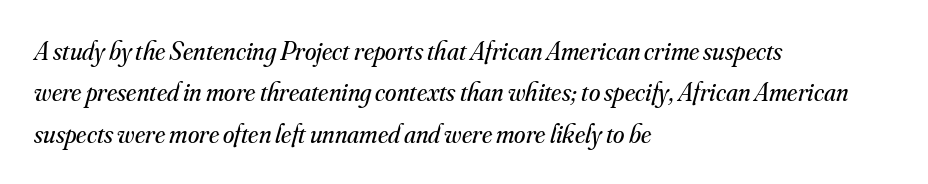
The image shows 26 px text type, italic (leaning right); set left-aligned, normal line spacing (1.59x), normal letter spacing, not underlined.
